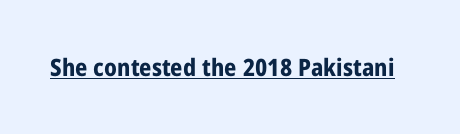
{"italic": "no", "bold": "yes", "underline": "yes", "letter_spacing": "normal", "letter_spacing_em": 0.0, "glyph_px": 24}
